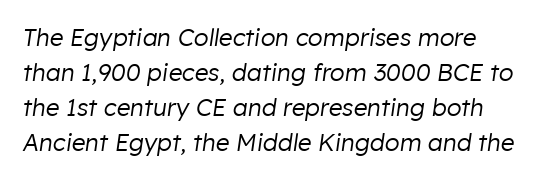
The lettering tilts uniformly, giving the passage an italic look. Unmarked baselines from the first word to the last. Regular leading. Glyph-to-glyph distance matches everyday printed text.
